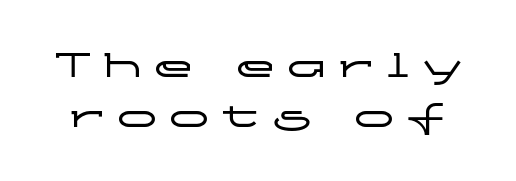
The image shows 40 px wide sans-serif type, upright; set normal line spacing (1.26x), unusually wide letter spacing (+0.3 em), not underlined; low stroke contrast and a medium x-height.
